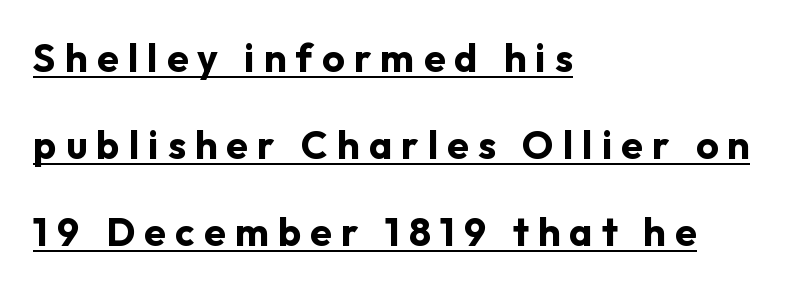
{"serif": "no", "italic": "no", "bold": "yes", "weight": "bold", "width": "normal", "stroke_contrast": "low", "x_height": "medium", "monospaced": "no", "underline": "yes", "align": "left", "line_spacing": "loose", "line_spacing_ratio": 2.23, "letter_spacing": "wide", "letter_spacing_em": 0.24, "glyph_px": 39}
